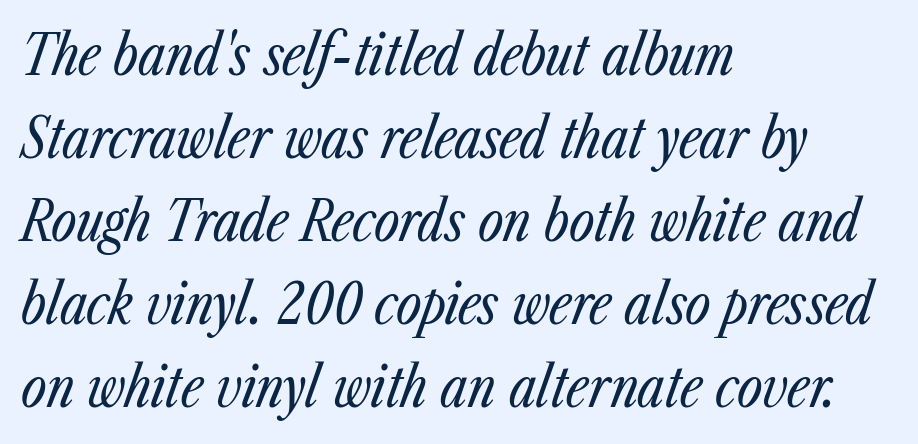
Q: Is the text bold? A: No.
Q: Is the text italic (slanted)? A: Yes, it leans right by about 23 degrees.
Q: Is the text underlined? A: No.
Q: How is the paragraph aligned? A: Left-aligned.
Q: Is the spacing between letters normal or unusually wide? A: Normal.
Q: Is the spacing between lines tight, normal or loose? A: Normal.
Q: Width (condensed, normal, or wide)? A: Condensed.
Q: Stroke contrast? A: Low.
Q: x-height? A: Medium.
Q: Monospaced? A: No.
